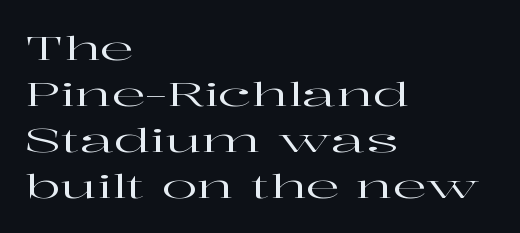
Rendered with straight, roman letterforms. The paragraph has a hard left edge and a soft right edge. The gap between lines stays unmarked. If you measured baseline to baseline, you'd find a middling distance. Words appear dense and cohesive because spacing is normal. Each letter keeps its own natural width here, so spacing adapts to shape.
